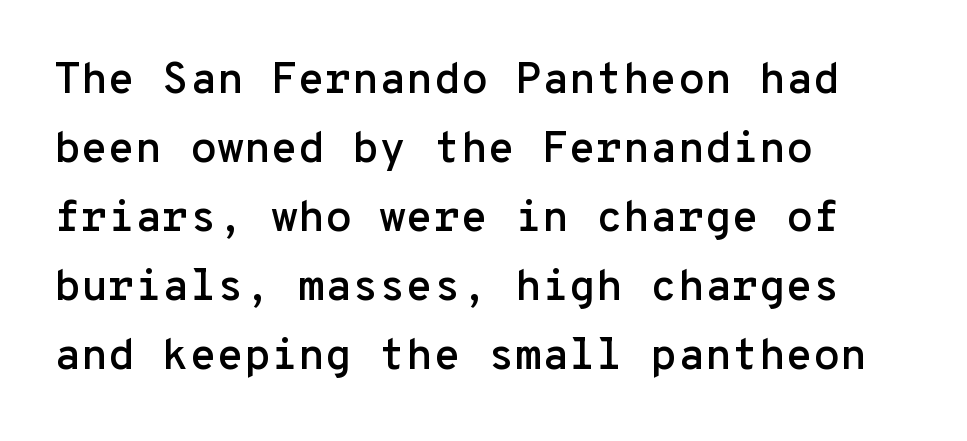
{"serif": "no", "italic": "no", "width": "normal", "stroke_contrast": "low", "x_height": "medium", "monospaced": "yes", "underline": "no", "align": "left", "line_spacing": "normal", "line_spacing_ratio": 1.57, "letter_spacing": "normal", "letter_spacing_em": 0.0, "glyph_px": 44}
